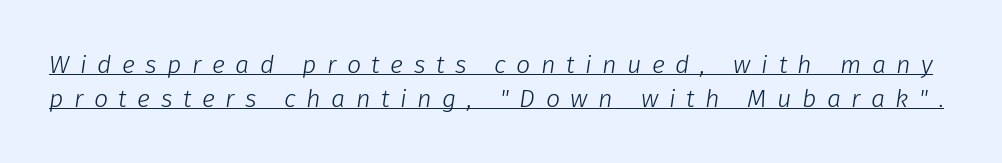
Q: Is the text bold? A: No.
Q: Is the text italic (slanted)? A: Yes, it leans right by about 8 degrees.
Q: Is the text underlined? A: Yes.
Q: Is the spacing between letters normal or unusually wide? A: Unusually wide.
Q: Is the spacing between lines tight, normal or loose? A: Normal.
